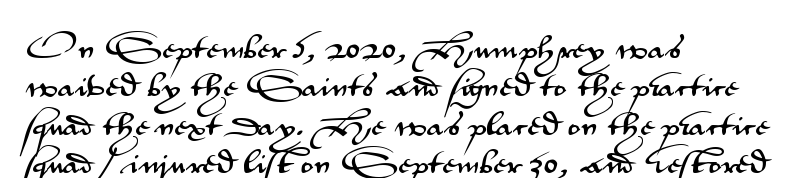
The image shows 27 px text type; set left-aligned, normal line spacing (1.42x), normal letter spacing, not underlined.
